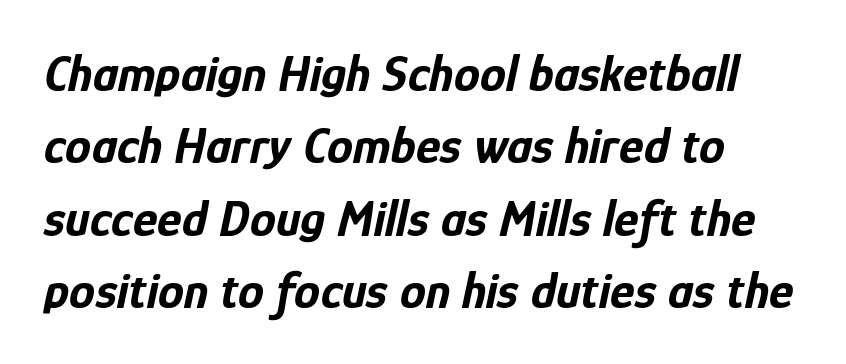
The characters look thick and weighty, a clear bold. Is the letter spacing exaggerated? No — it looks like the ordinary default. The vertical gap from one line to the next is medium. Is this a fixed-width face? No — the glyphs have proportional, varying widths.
